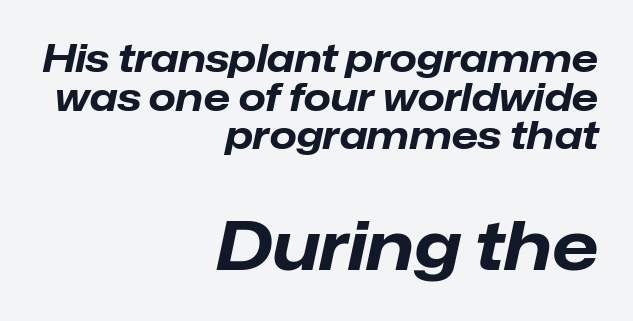
Here the glyphs are tracked normally, forming tight word shapes. Descenders hang freely into open space. Spacing verdict: proportional, widths tailored to each character. The lettering tilts uniformly, giving the passage an italic look.
